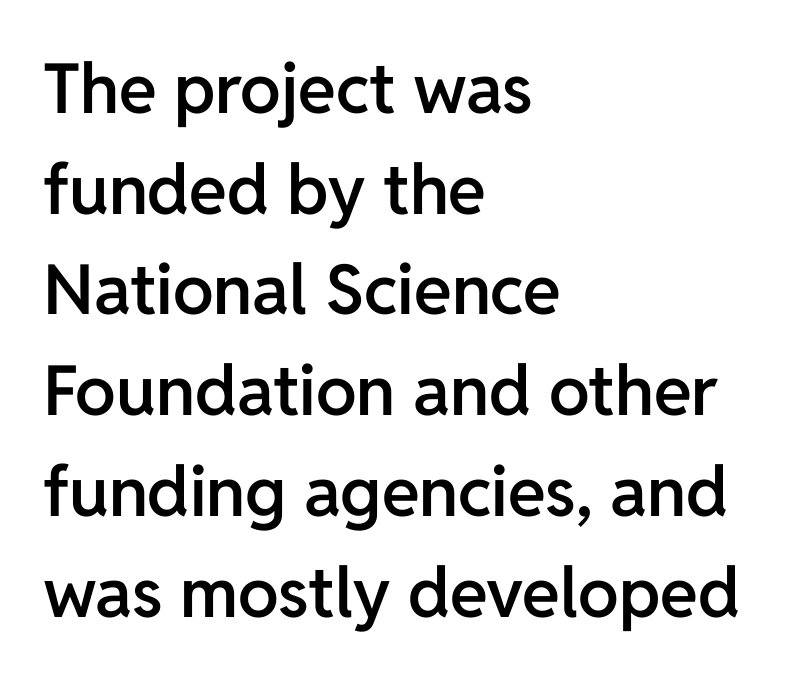
{"serif": "no", "italic": "no", "bold": "semi", "weight": "semibold", "width": "normal", "stroke_contrast": "low", "x_height": "medium", "monospaced": "no", "underline": "no", "align": "left", "line_spacing": "normal", "line_spacing_ratio": 1.46, "letter_spacing": "normal", "letter_spacing_em": 0.0, "glyph_px": 69}
